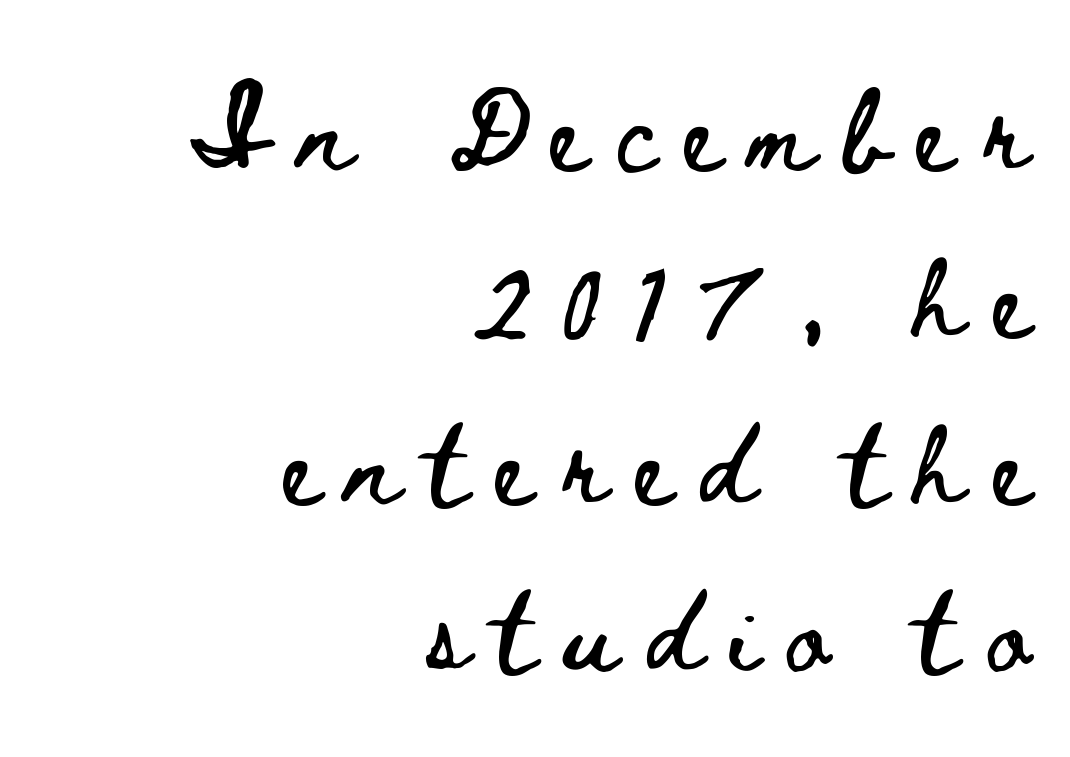
The image shows 78 px wide type; set right-aligned, loose line spacing (2.14x), unusually wide letter spacing (+0.36 em), not underlined; low stroke contrast and a small x-height.
